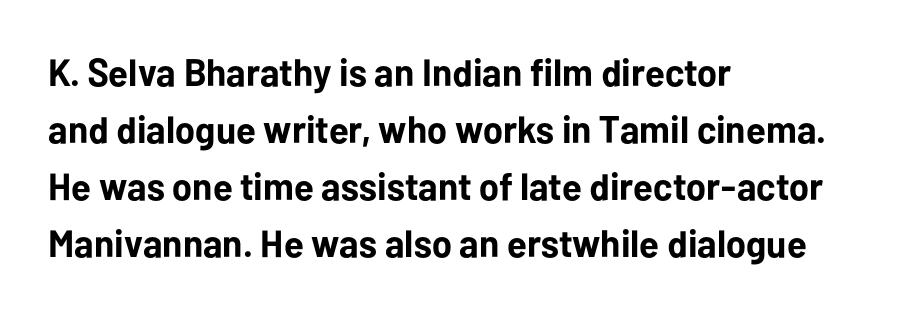
The image shows 38 px bold sans-serif type, upright; set left-aligned, normal line spacing (1.5x), normal letter spacing, not underlined; low stroke contrast and a medium x-height.
